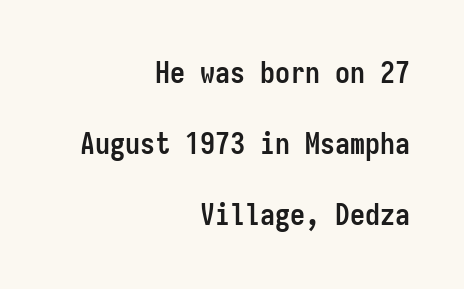
Q: Is the text bold? A: Yes.
Q: Is the text italic (slanted)? A: No, it is upright.
Q: Is the typeface a serif or a sans-serif typeface? A: Sans-serif.
Q: Is the text underlined? A: No.
Q: How is the paragraph aligned? A: Right-aligned.
Q: Is the spacing between letters normal or unusually wide? A: Normal.
Q: Is the spacing between lines tight, normal or loose? A: Loose.
Q: Width (condensed, normal, or wide)? A: Condensed.
Q: Stroke contrast? A: Low.
Q: x-height? A: Medium.
Q: Monospaced? A: Yes.
